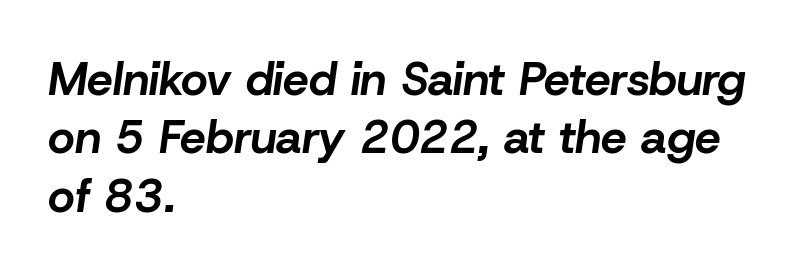
Q: Is the text bold? A: Yes.
Q: Is the text italic (slanted)? A: Yes, it leans right by about 8 degrees.
Q: Is the text underlined? A: No.
Q: How is the paragraph aligned? A: Left-aligned.
Q: Is the spacing between letters normal or unusually wide? A: Normal.
Q: Is the spacing between lines tight, normal or loose? A: Normal.
Q: Width (condensed, normal, or wide)? A: Normal.
Q: Stroke contrast? A: Low.
Q: x-height? A: Medium.
Q: Monospaced? A: No.
